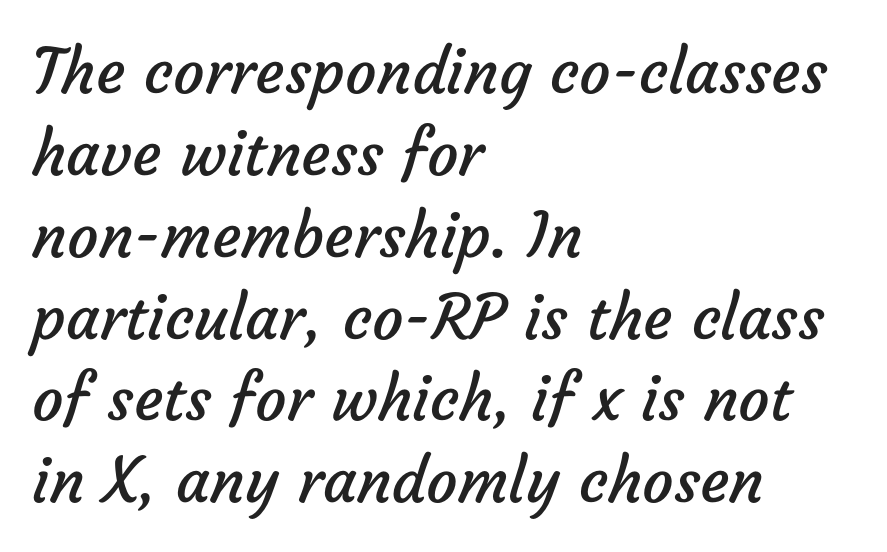
The image shows 62 px regular-weight sans-serif type; set left-aligned, normal line spacing (1.32x), normal letter spacing, not underlined; low stroke contrast and a medium x-height.
